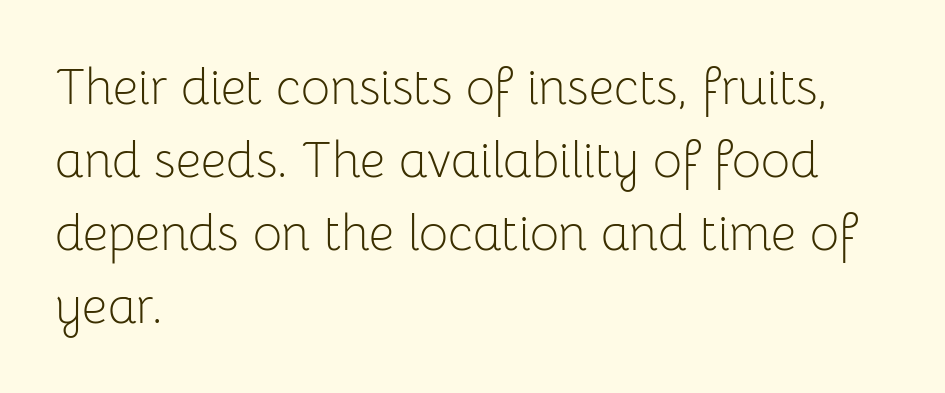
{"serif": "no", "italic": "no", "bold": "no", "weight": "light", "width": "normal", "stroke_contrast": "low", "x_height": "medium", "monospaced": "no", "underline": "no", "align": "left", "line_spacing": "normal", "line_spacing_ratio": 1.46, "letter_spacing": "normal", "letter_spacing_em": 0.0, "glyph_px": 50}
